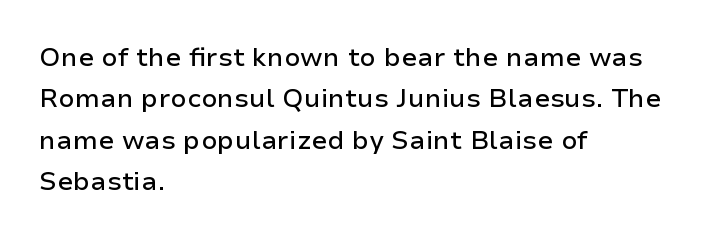
Q: Is the text italic (slanted)? A: No, it is upright.
Q: Is the text underlined? A: No.
Q: How is the paragraph aligned? A: Left-aligned.
Q: Is the spacing between letters normal or unusually wide? A: Normal.
Q: Is the spacing between lines tight, normal or loose? A: Normal.
